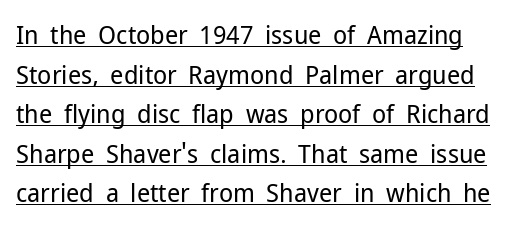
Q: Is the text bold? A: No.
Q: Is the text italic (slanted)? A: No, it is upright.
Q: Is the text underlined? A: Yes.
Q: Is the spacing between letters normal or unusually wide? A: Normal.
Q: Is the spacing between lines tight, normal or loose? A: Normal.
